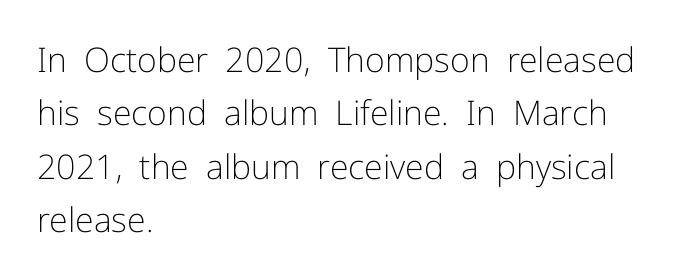
The image shows 34 px light sans-serif type, upright; set left-aligned, normal line spacing (1.57x), normal letter spacing, not underlined; low stroke contrast and a medium x-height.
